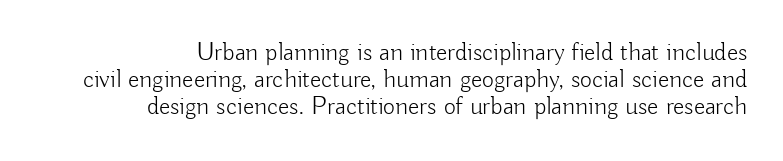
The image shows 26 px text type, upright; set right-aligned, tight line spacing (1.04x), normal letter spacing, not underlined.
